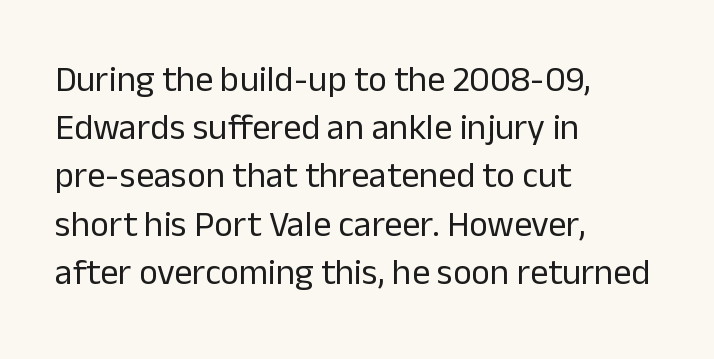
{"serif": "no", "italic": "no", "bold": "no", "weight": "regular", "width": "normal", "stroke_contrast": "low", "x_height": "medium", "monospaced": "no", "underline": "no", "align": "left", "line_spacing": "normal", "line_spacing_ratio": 1.34, "letter_spacing": "normal", "letter_spacing_em": 0.0, "glyph_px": 36}
